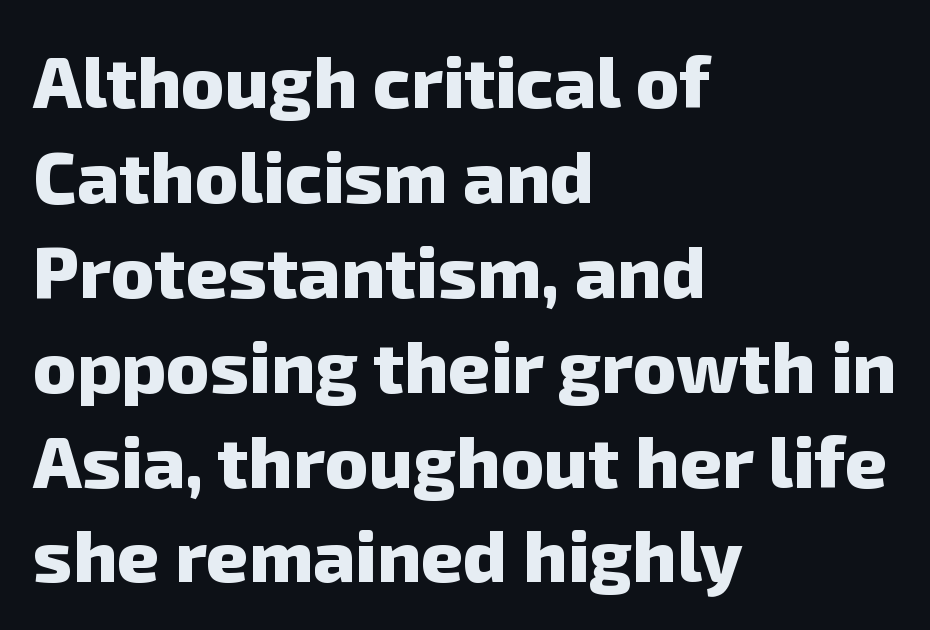
Q: Is the text bold? A: Yes.
Q: Is the typeface a serif or a sans-serif typeface? A: Sans-serif.
Q: Is the text underlined? A: No.
Q: How is the paragraph aligned? A: Left-aligned.
Q: Is the spacing between letters normal or unusually wide? A: Normal.
Q: Is the spacing between lines tight, normal or loose? A: Normal.
Q: Width (condensed, normal, or wide)? A: Normal.
Q: Stroke contrast? A: Low.
Q: x-height? A: Medium.
Q: Monospaced? A: No.
